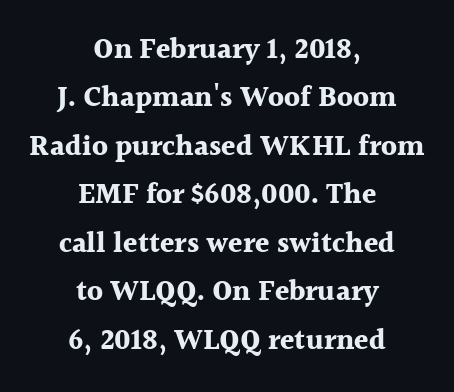
Q: Is the text bold? A: Yes.
Q: Is the text italic (slanted)? A: No, it is upright.
Q: Is the typeface a serif or a sans-serif typeface? A: Serif.
Q: Is the text underlined? A: No.
Q: How is the paragraph aligned? A: Centered.
Q: Is the spacing between letters normal or unusually wide? A: Normal.
Q: Is the spacing between lines tight, normal or loose? A: Normal.
Q: Width (condensed, normal, or wide)? A: Normal.
Q: x-height? A: Medium.
Q: Monospaced? A: No.
